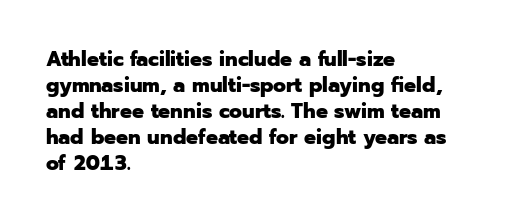
The strokes are fattened all the way to bold. Visually the block forms a straight wall on the left and a jagged coastline on the right. A typesetter would mark this as roman, not italic. The words here are not underlined.
